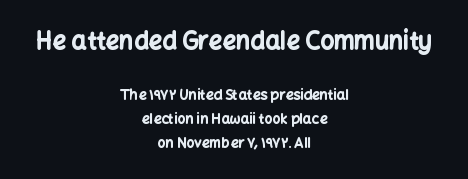
The image shows 24 px bold type, upright; set centered, line spacing 1.73x, normal letter spacing, not underlined; the first (top) block is 1.71x larger.
